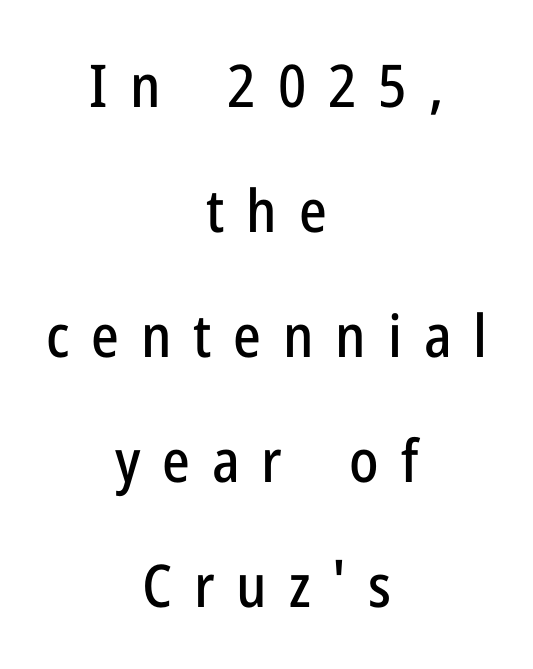
The glyphs in this specimen are sans serif. The designer dialed line spacing up above the default. The letters advance in unequal steps, a hallmark of proportional type. These lines have a slow, spaced-out rhythm from letter to letter.
